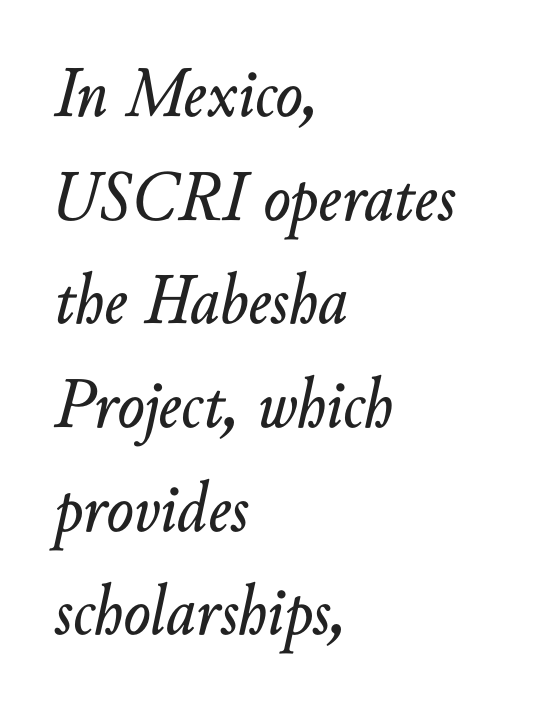
Q: Is the text italic (slanted)? A: Yes, it leans right by about 10 degrees.
Q: Is the text underlined? A: No.
Q: How is the paragraph aligned? A: Left-aligned.
Q: Is the spacing between letters normal or unusually wide? A: Normal.
Q: Is the spacing between lines tight, normal or loose? A: Normal.
Q: Width (condensed, normal, or wide)? A: Normal.
Q: Stroke contrast? A: Low.
Q: x-height? A: Small.
Q: Monospaced? A: No.
